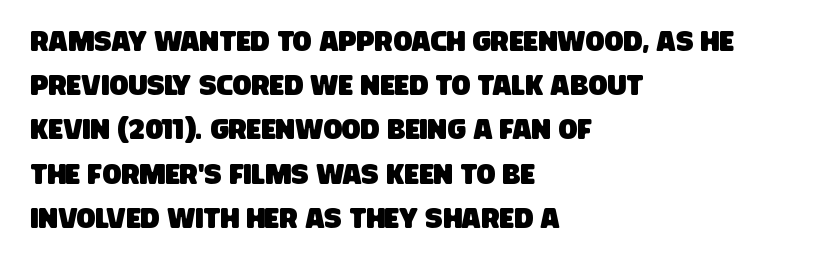
The image shows 28 px condensed sans-serif type; set left-aligned, normal line spacing (1.58x), normal letter spacing, not underlined; low stroke contrast and a large x-height.
